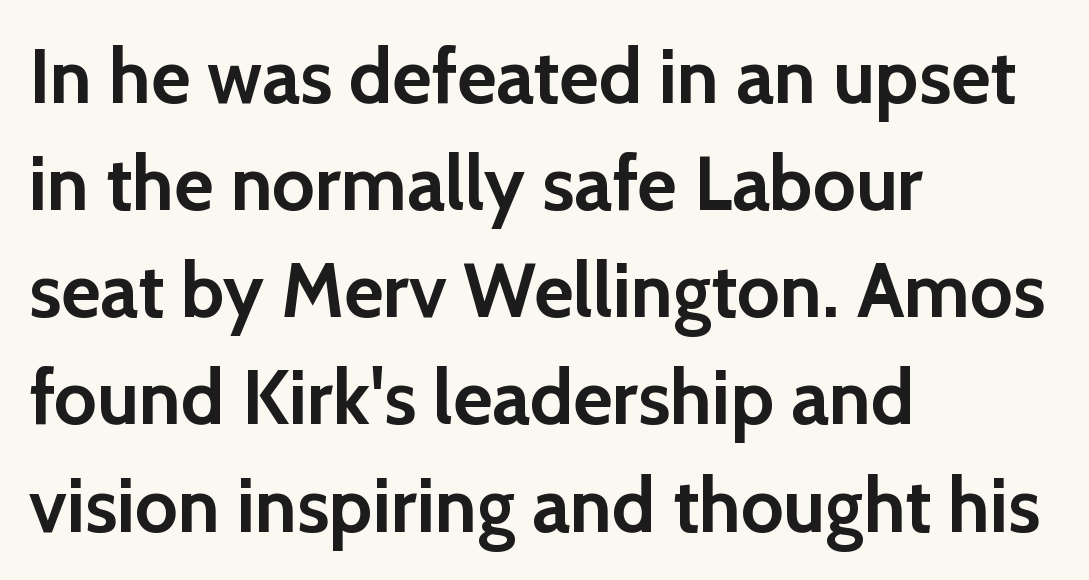
Q: Is the text bold? A: Yes.
Q: Is the text italic (slanted)? A: No, it is upright.
Q: Is the typeface a serif or a sans-serif typeface? A: Sans-serif.
Q: Is the text underlined? A: No.
Q: How is the paragraph aligned? A: Left-aligned.
Q: Is the spacing between letters normal or unusually wide? A: Normal.
Q: Is the spacing between lines tight, normal or loose? A: Normal.
Q: Width (condensed, normal, or wide)? A: Normal.
Q: x-height? A: Medium.
Q: Monospaced? A: No.
